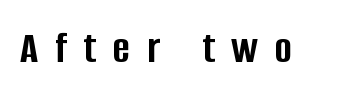
This sample uses expanded letter spacing, leaving extra air between glyphs. Note: no serifs on the glyphs. Decoration check: the copy has no underline. The letters are bold, with thick, heavy strokes. Designer's note — italics off, roman on.
